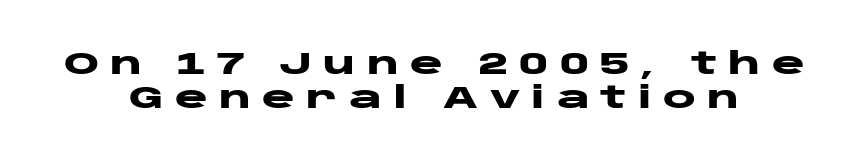
These lines have a slow, spaced-out rhythm from letter to letter. Layout note: lines centered. Cramped leading. The baseline area is clear.
